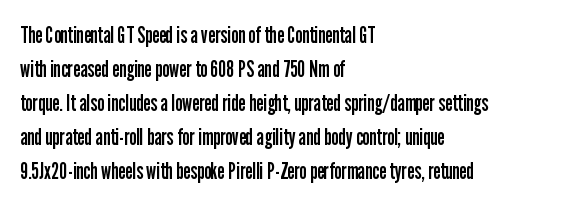
{"italic": "no", "bold": "no", "underline": "no", "align": "left", "line_spacing": "normal", "line_spacing_ratio": 1.48, "letter_spacing": "normal", "letter_spacing_em": 0.0, "glyph_px": 23}
